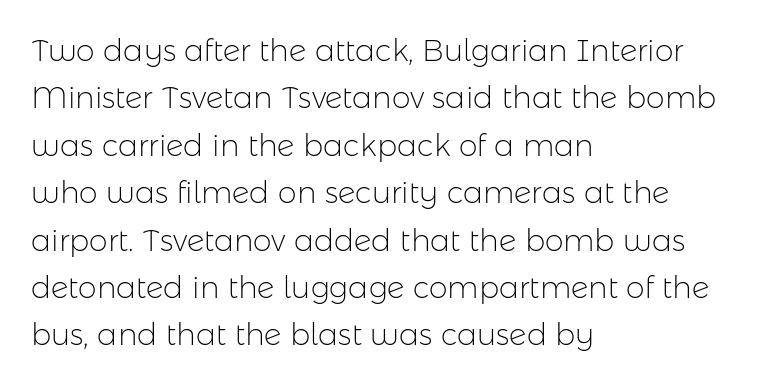
Ordinary non-slanted type is in use. Horizontal alignment here is leftward, the default for most running prose. Vertical spacing — default. Stems here are at most as thick as an everyday book face. The letters sit at their default tracking, neither squeezed nor spread. The designer went with a sans here, leaving each stem footless.
